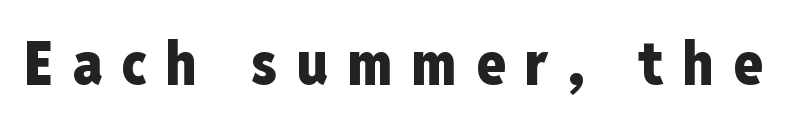
Compared with an ordinary text face, these strokes are far heavier — a full bold. Here the designer chose a conventional face with non-uniform glyph widths. Note: no serifs on the glyphs. No italicization has been applied; the sample stays upright. The strip under each line holds only bare page.
